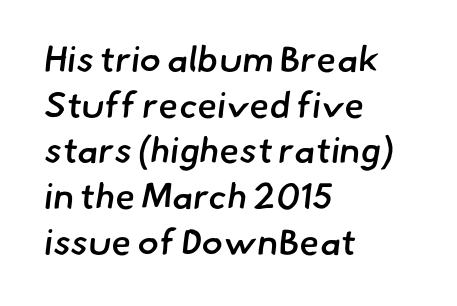
The image shows 36 px semibold sans-serif type; set left-aligned, normal line spacing (1.27x), normal letter spacing, not underlined; low stroke contrast and a small x-height.
